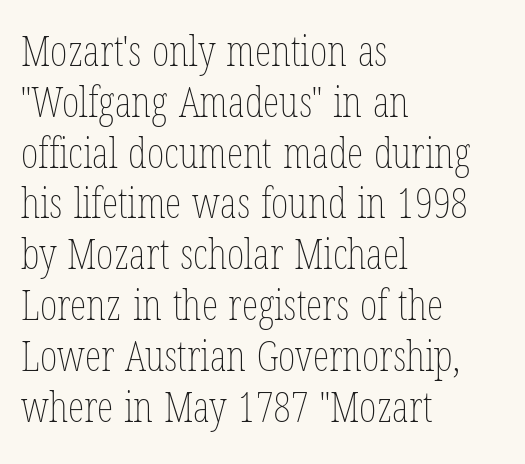
{"italic": "no", "bold": "no", "weight": "thin", "width": "condensed", "stroke_contrast": "low", "x_height": "medium", "monospaced": "no", "underline": "no", "align": "left", "line_spacing_ratio": 1.21, "letter_spacing": "normal", "letter_spacing_em": 0.0, "glyph_px": 42}
